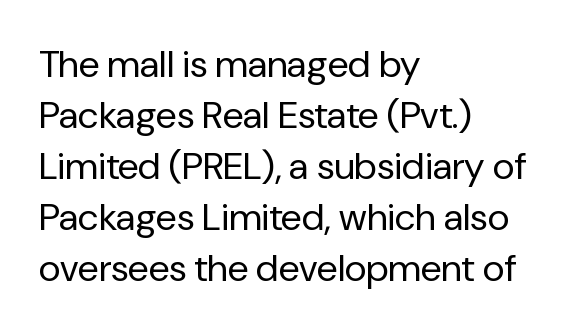
{"serif": "no", "italic": "no", "bold": "no", "weight": "regular", "width": "normal", "stroke_contrast": "low", "x_height": "medium", "monospaced": "no", "underline": "no", "align": "left", "line_spacing": "normal", "line_spacing_ratio": 1.34, "letter_spacing": "normal", "letter_spacing_em": 0.0, "glyph_px": 38}
